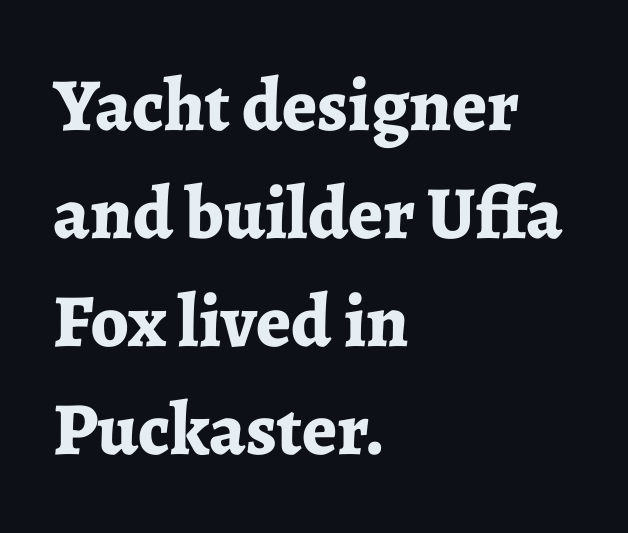
The image shows 75 px bold serif type, upright; set left-aligned, normal line spacing (1.44x), normal letter spacing, not underlined; low stroke contrast and a medium x-height.
